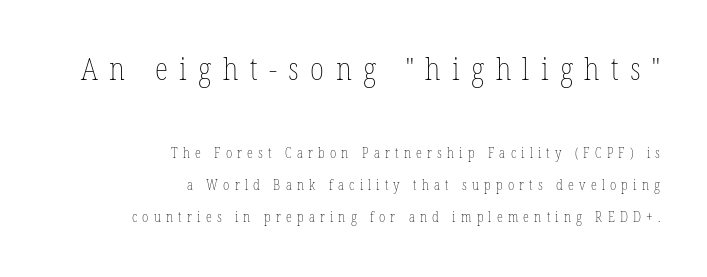
Q: Is the text bold? A: No.
Q: Is the text italic (slanted)? A: No, it is upright.
Q: Is the text underlined? A: No.
Q: How is the paragraph aligned? A: Right-aligned.
Q: Is the spacing between letters normal or unusually wide? A: Unusually wide.
Q: Is the spacing between lines tight, normal or loose? A: Loose.
Q: Which block of text is set in a larger size, the first (top) or the second (bottom)? A: The first (top) one.
Q: Width (condensed, normal, or wide)? A: Condensed.
Q: Stroke contrast? A: Low.
Q: x-height? A: Medium.
Q: Monospaced? A: No.
